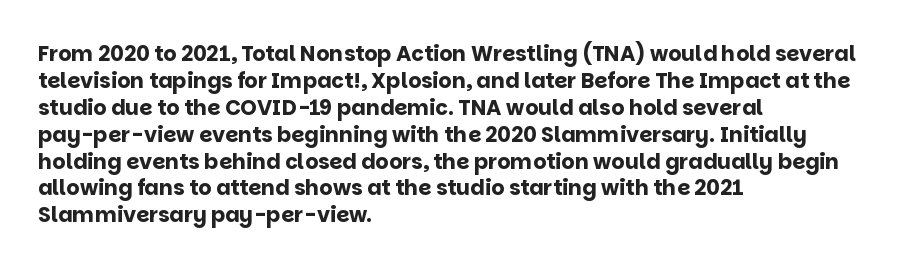
Which margin do the lines hug? The left one — the right edge is uneven. The foot of each line stays bare and open. Strokes here are thick enough to call this a true bold. Does the lettering tilt? It doesn't — this is upright. You could call the tracking neutral — neither tight nor loose. Interline gaps are of average width in this sample.
